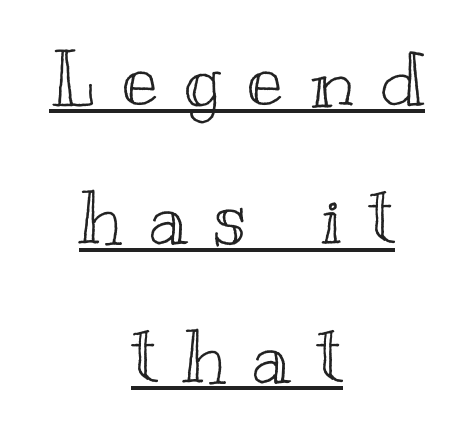
{"italic": "no", "width": "wide", "x_height": "small", "monospaced": "no", "underline": "yes", "align": "center", "line_spacing_ratio": 1.82, "letter_spacing": "wide", "letter_spacing_em": 0.34, "glyph_px": 76}
